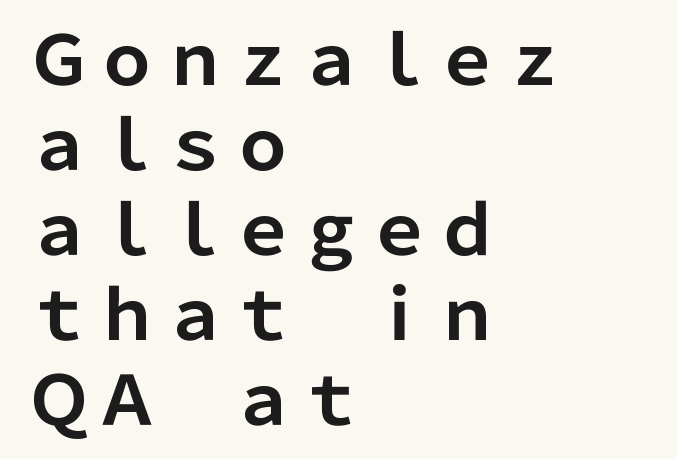
Q: Is the text bold? A: Yes.
Q: Is the text italic (slanted)? A: No, it is upright.
Q: Is the typeface a serif or a sans-serif typeface? A: Sans-serif.
Q: Is the text underlined? A: No.
Q: How is the paragraph aligned? A: Left-aligned.
Q: Is the spacing between letters normal or unusually wide? A: Normal.
Q: Is the spacing between lines tight, normal or loose? A: Normal.
Q: Width (condensed, normal, or wide)? A: Normal.
Q: Stroke contrast? A: Low.
Q: x-height? A: Medium.
Q: Monospaced? A: No.
